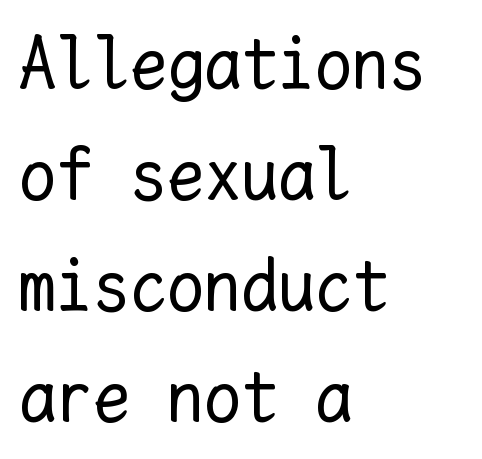
Vertically, the passage feels balanced, rows spaced as you'd expect. Ordinary non-slanted type is in use. Observe the ordinary spacing: letters are neighbours, not strangers. The strip under each line holds only bare page. Monospaced: the letters line up in strict vertical columns. A quiet, ordinary-to-light weight characterises the typeface.
